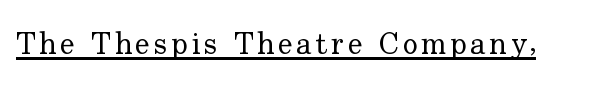
Q: Is the text bold? A: No.
Q: Is the text italic (slanted)? A: No, it is upright.
Q: Is the typeface a serif or a sans-serif typeface? A: Serif.
Q: Is the text underlined? A: Yes.
Q: Width (condensed, normal, or wide)? A: Normal.
Q: Stroke contrast? A: Low.
Q: x-height? A: Small.
Q: Monospaced? A: No.
